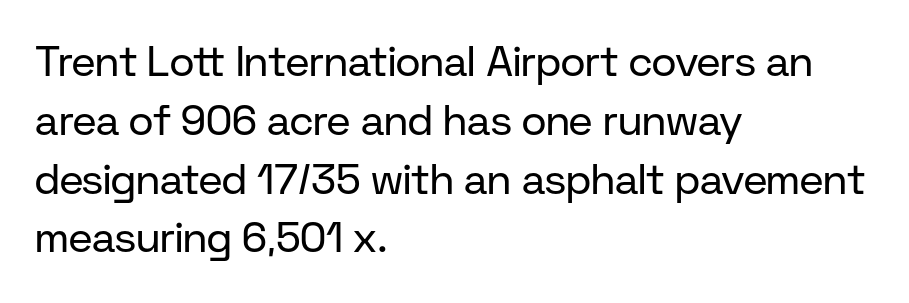
{"serif": "no", "italic": "no", "bold": "no", "weight": "regular", "width": "normal", "stroke_contrast": "low", "x_height": "medium", "monospaced": "no", "underline": "no", "align": "left", "line_spacing": "normal", "line_spacing_ratio": 1.4, "letter_spacing": "normal", "letter_spacing_em": 0.0, "glyph_px": 42}
